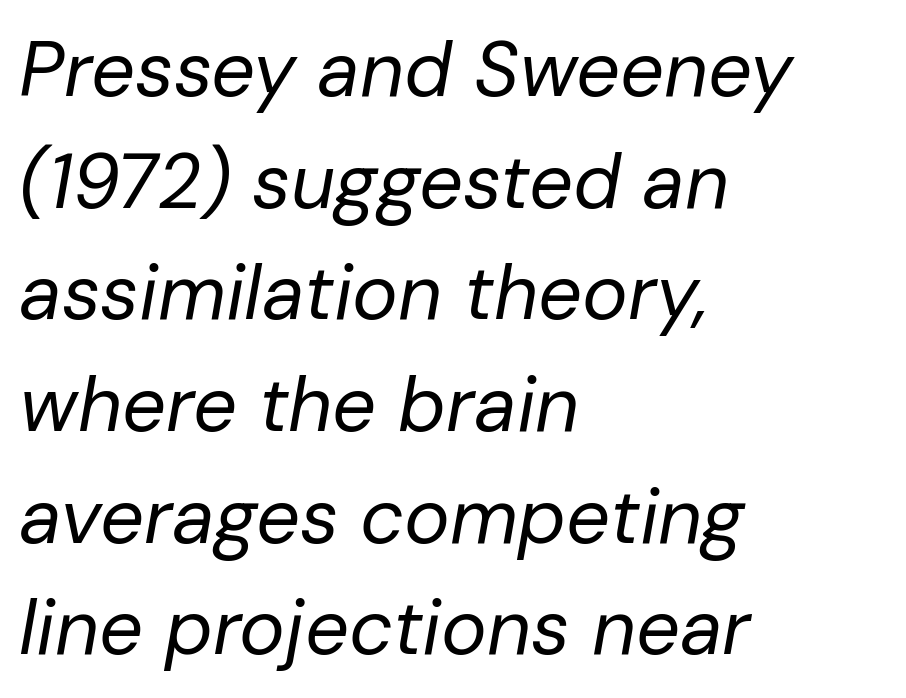
The string is rendered with underlining switched off. Note the varied advance widths — an 'i' is clearly narrower than an 'm'. Posture: slanted. The paragraph has a hard left edge and a soft right edge. Stroke mass is kept to a normal reading level or below. Words appear dense and cohesive because spacing is normal.
